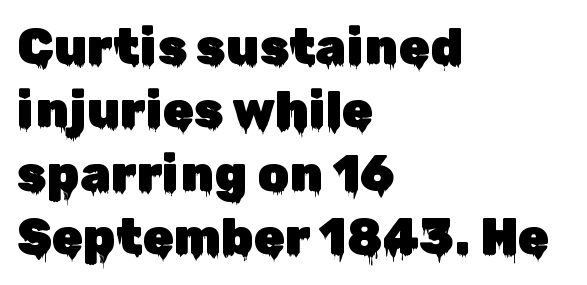
You can tell from the bare stems that sans-serif type was used. Tracking value appears to be zero — textbook default spacing. Think of a printed novel: that variable character pitch is what you see here. Just letters on the line, the space beneath them empty.
